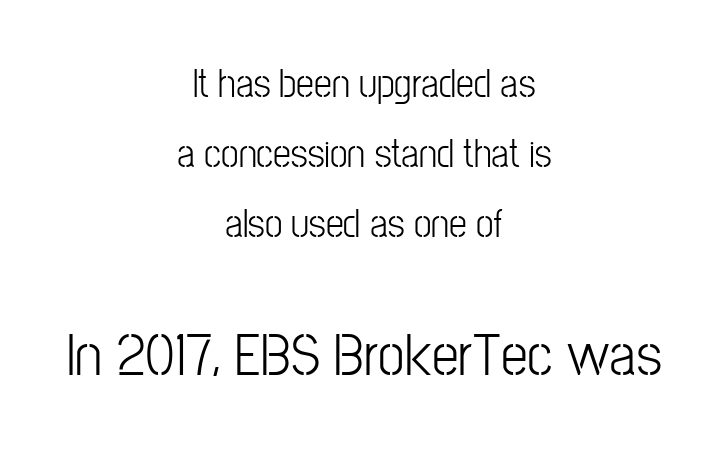
A typesetter would call this proportional, since set widths differ per character. Caption: multi-line text, centered on the measure. The lettering stays uniformly vertical, giving the passage a roman look. Glyph-to-glyph distance matches everyday printed text. The gap between lines stays unmarked. The font family rendered here belongs to the sans-serif group.
